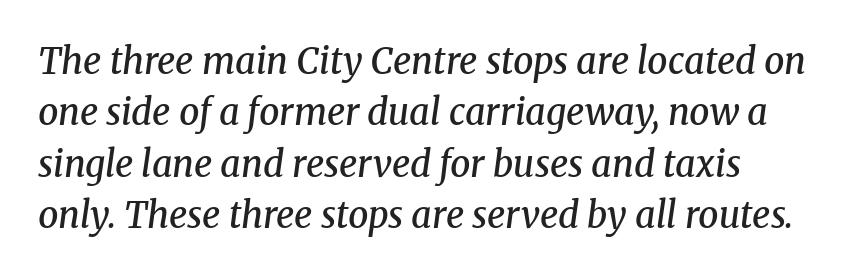
Every row of glyphs begins at an identical x-position on the left. This is the in-between weight designers call semibold or demi. The text carries the slant typical of an italic or oblique font. Is there much room between lines? A standard amount, neither cramped nor airy. Beneath every word, the page is bare. The line texture is even and compact thanks to regular tracking.
